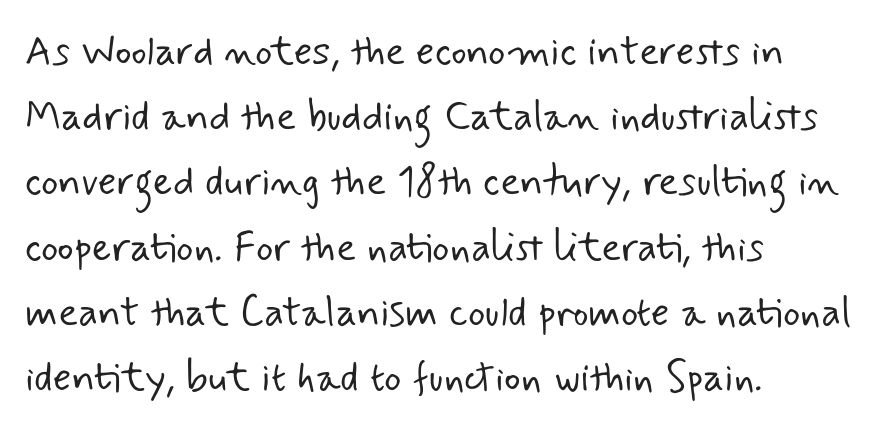
The typesetting does not lean heavy: it is not bold. The horizontal fit of the characters is conventional and even. I'd call this a sans setting — the letters go barefoot. Descender tails drop into unmarked territory.
